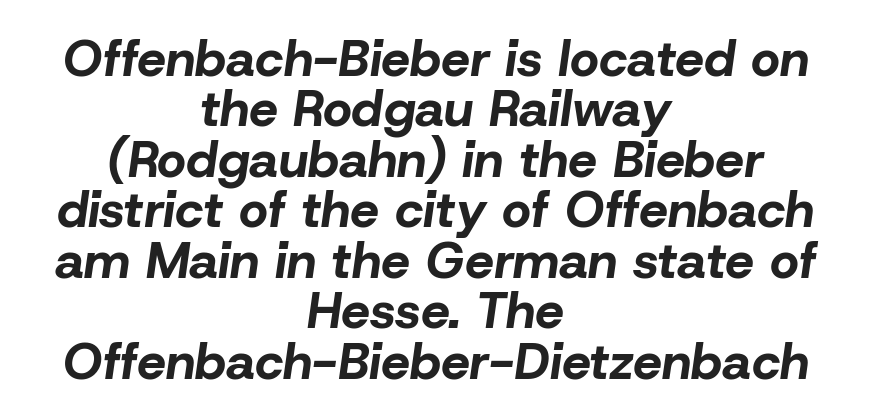
The image shows 51 px bold type, italic (leaning right); set centered, tight line spacing (0.99x), normal letter spacing, not underlined; low stroke contrast and a medium x-height.
